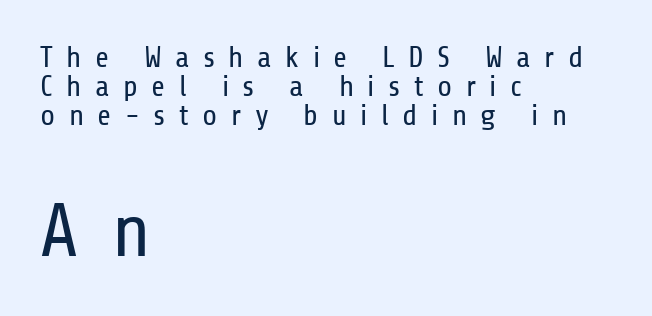
The image shows 76 px regular-weight, condensed sans-serif type, upright; set left-aligned, tight line spacing (0.97x), unusually wide letter spacing (+0.45 em), not underlined; the second (bottom) block is 2.53x larger; low stroke contrast and a medium x-height.
